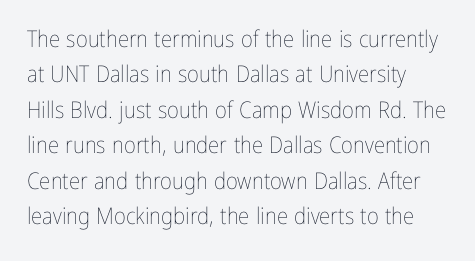
The face looks like a standard text weight, possibly lighter. Vertical strokes here are truly vertical. These lines keep a tight, regular rhythm from letter to letter. Leading matches the norm, producing a regular column. Left-aligned paragraph, ragged on the right. The space directly below the letters is spotless.
